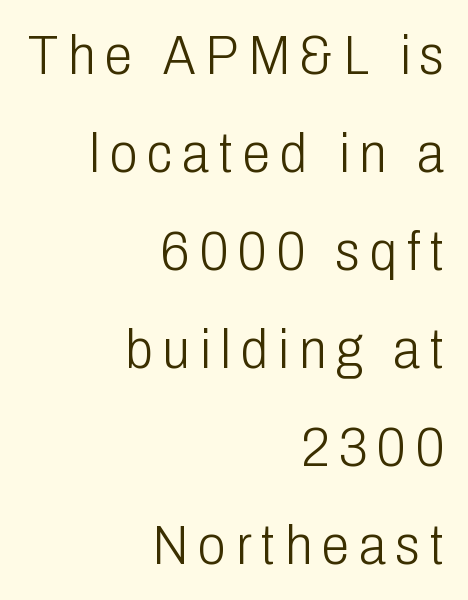
{"serif": "no", "italic": "no", "bold": "no", "weight": "light", "width": "condensed", "stroke_contrast": "low", "x_height": "medium", "monospaced": "no", "underline": "no", "align": "right", "line_spacing_ratio": 1.75, "glyph_px": 56}
